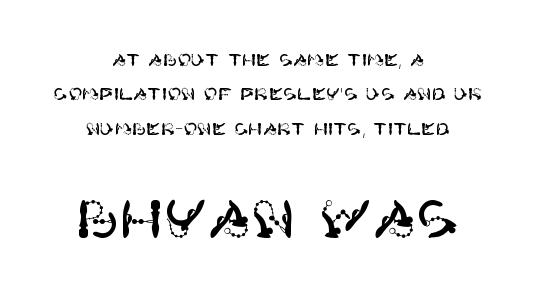
{"serif": "no", "italic": "no", "width": "normal", "stroke_contrast": "high", "x_height": "large", "underline": "no", "align": "center", "line_spacing": "loose", "line_spacing_ratio": 2.02, "letter_spacing": "normal", "letter_spacing_em": 0.0, "larger_block": "second", "size_ratio": 3.06, "glyph_px": 52}
